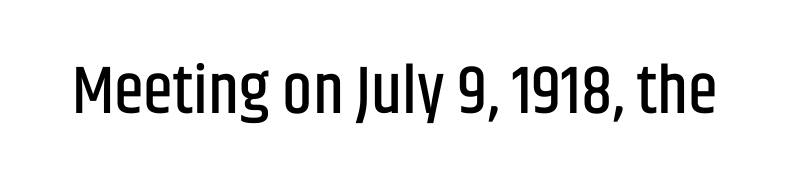
The image shows 68 px condensed sans-serif type, upright; set normal letter spacing, not underlined; low stroke contrast and a large x-height.
